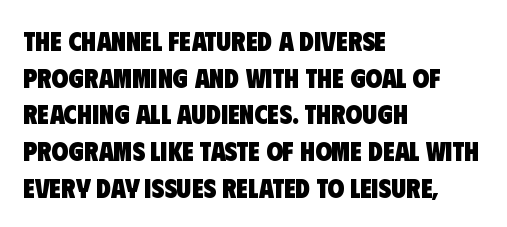
{"bold": "yes", "underline": "no", "align": "left", "line_spacing": "normal", "line_spacing_ratio": 1.36, "letter_spacing": "normal", "letter_spacing_em": 0.0, "glyph_px": 27}
